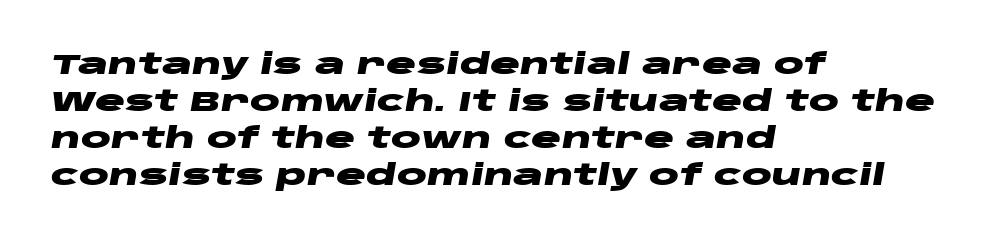
Q: Is the text bold? A: Yes.
Q: Is the text italic (slanted)? A: Yes, it leans right by about 10 degrees.
Q: Is the text underlined? A: No.
Q: How is the paragraph aligned? A: Left-aligned.
Q: Is the spacing between letters normal or unusually wide? A: Normal.
Q: Is the spacing between lines tight, normal or loose? A: Normal.
Q: Width (condensed, normal, or wide)? A: Wide.
Q: Stroke contrast? A: Low.
Q: x-height? A: Large.
Q: Monospaced? A: No.
